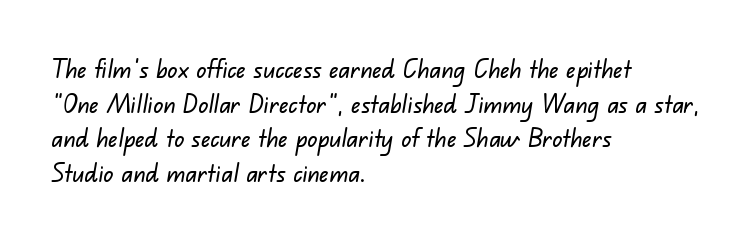
The image shows 25 px text type; set left-aligned, normal line spacing (1.39x), normal letter spacing, not underlined.
